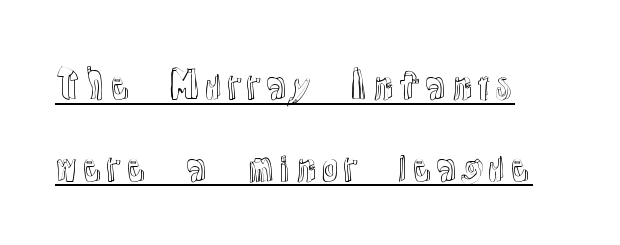
The font's upright variant was chosen for this text. A typographer would call this underscored text. How are the letters spaced? Ordinarily, with no added tracking. You could not count columns in this text — the font is proportionally spaced.
